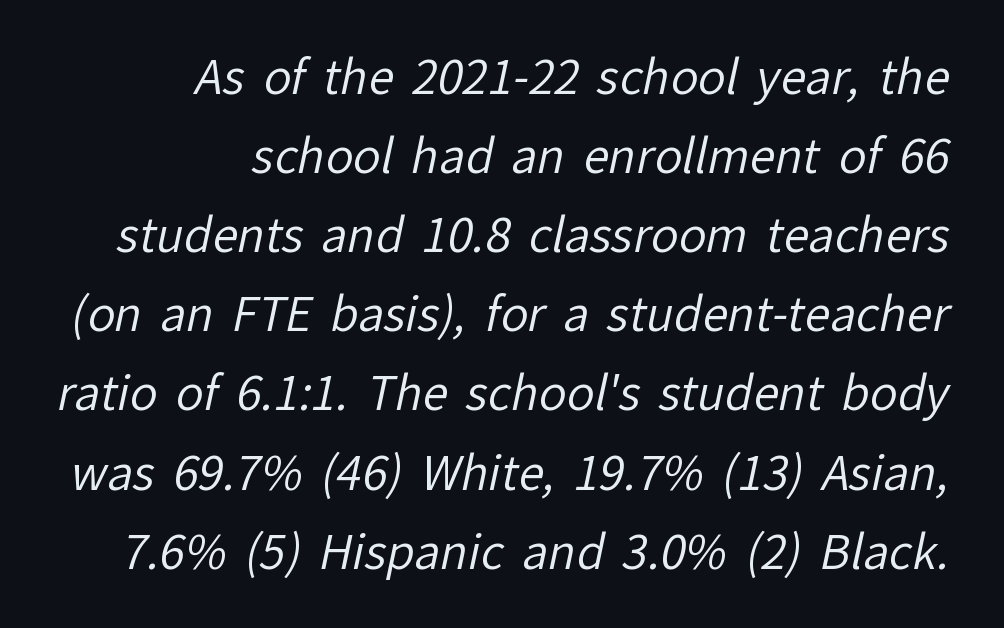
The image shows 46 px regular-weight sans-serif type; set right-aligned, line spacing 1.72x, normal letter spacing, not underlined; low stroke contrast and a medium x-height.
